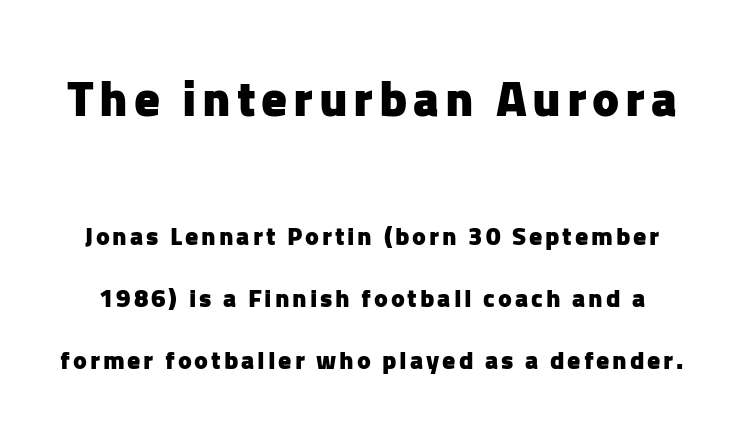
{"serif": "no", "italic": "no", "bold": "yes", "weight": "heavy", "width": "normal", "stroke_contrast": "low", "x_height": "medium", "monospaced": "no", "underline": "no", "line_spacing": "loose", "line_spacing_ratio": 2.38, "larger_block": "first", "size_ratio": 1.96, "glyph_px": 51}
